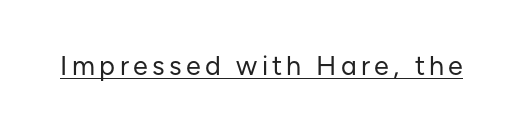
This is not heavy type; no bold has been used. A roman cut, with each character standing at attention. Is there an underline? Yes — a line sits under the letters.
